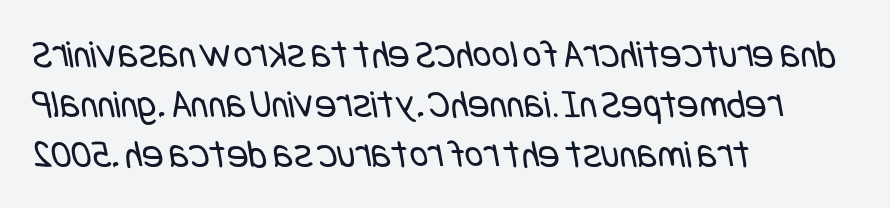
Lines of text with bare space underneath. A typesetter would call this zero additional tracking. This sample keeps an unexceptional amount of space between lines. Observe the absence of serifs on each vertical stroke in this sample.
